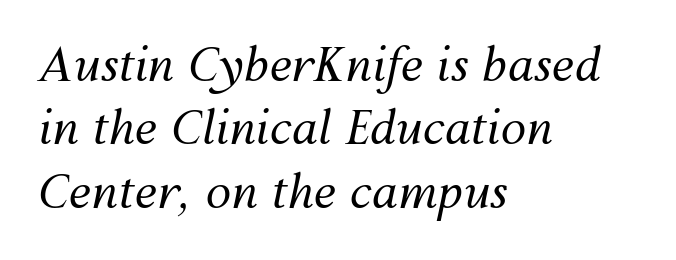
{"italic": "yes", "lean": "right", "slant_degrees": 12, "bold": "no", "weight": "regular", "width": "normal", "stroke_contrast": "medium", "x_height": "medium", "monospaced": "no", "underline": "no", "align": "left", "line_spacing": "normal", "line_spacing_ratio": 1.38, "letter_spacing": "normal", "letter_spacing_em": 0.0, "glyph_px": 46}
